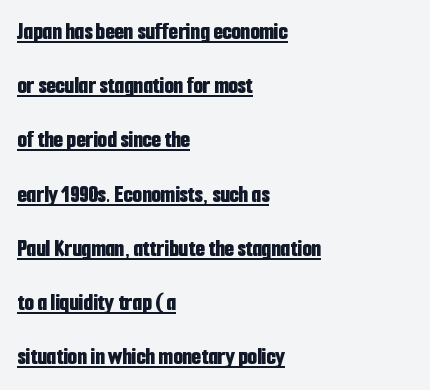
{"italic": "no", "bold": "yes", "underline": "yes", "align": "left", "line_spacing": "loose", "line_spacing_ratio": 2.26, "letter_spacing": "normal", "letter_spacing_em": 0.0, "glyph_px": 24}
